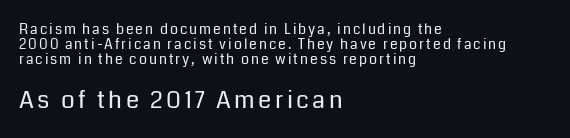
The image shows 24 px text type, upright; set left-aligned, tight line spacing (1.07x), not underlined; the second (bottom) block is 1.71x larger.
